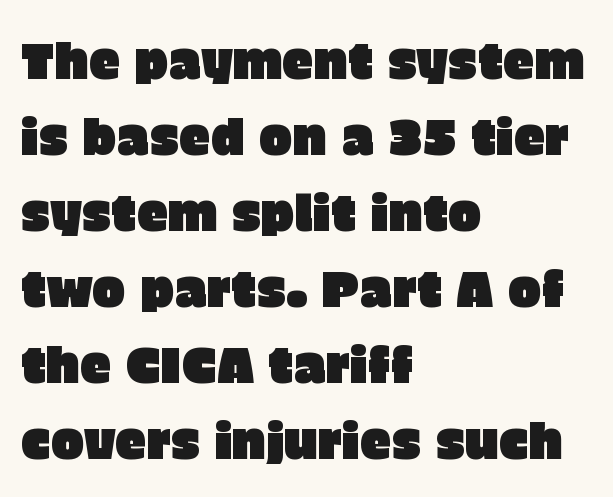
Q: Is the text italic (slanted)? A: No, it is upright.
Q: Is the typeface a serif or a sans-serif typeface? A: Sans-serif.
Q: Is the text underlined? A: No.
Q: How is the paragraph aligned? A: Left-aligned.
Q: Is the spacing between letters normal or unusually wide? A: Normal.
Q: Is the spacing between lines tight, normal or loose? A: Normal.
Q: Width (condensed, normal, or wide)? A: Normal.
Q: Stroke contrast? A: Low.
Q: x-height? A: Large.
Q: Monospaced? A: No.
